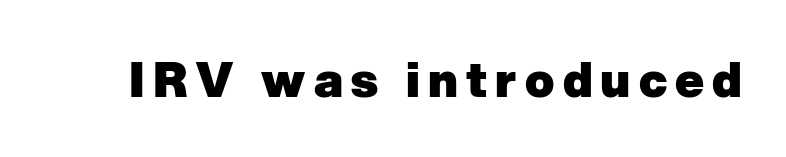
Q: Is the text bold? A: Yes.
Q: Is the typeface a serif or a sans-serif typeface? A: Sans-serif.
Q: Is the text underlined? A: No.
Q: Width (condensed, normal, or wide)? A: Normal.
Q: Stroke contrast? A: Low.
Q: x-height? A: Medium.
Q: Monospaced? A: No.
